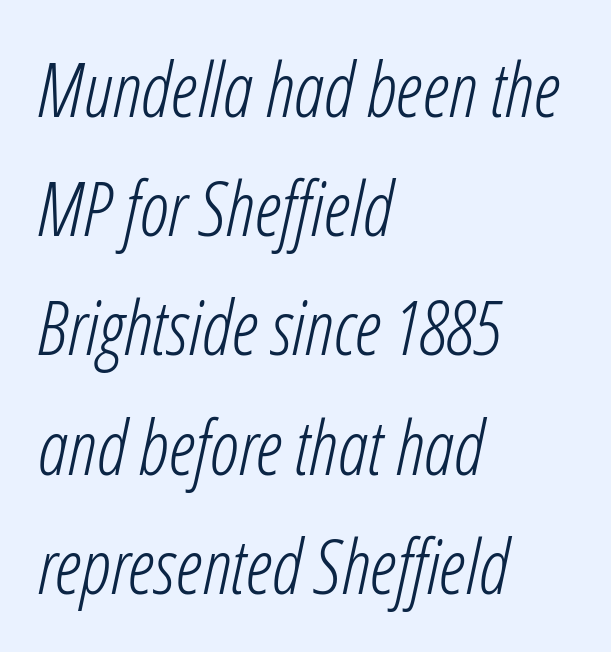
{"italic": "yes", "lean": "right", "slant_degrees": 12, "bold": "no", "weight": "light", "width": "condensed", "stroke_contrast": "low", "x_height": "medium", "monospaced": "no", "underline": "no", "align": "left", "line_spacing": "normal", "line_spacing_ratio": 1.59, "letter_spacing": "normal", "letter_spacing_em": 0.0, "glyph_px": 75}
